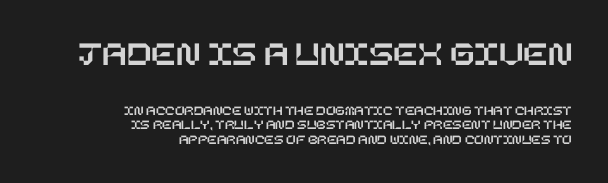
{"italic": "no", "width": "normal", "stroke_contrast": "low", "x_height": "large", "underline": "no", "align": "right", "line_spacing": "tight", "line_spacing_ratio": 1.05, "letter_spacing": "normal", "letter_spacing_em": 0.0, "larger_block": "first", "size_ratio": 2.57, "glyph_px": 36}
